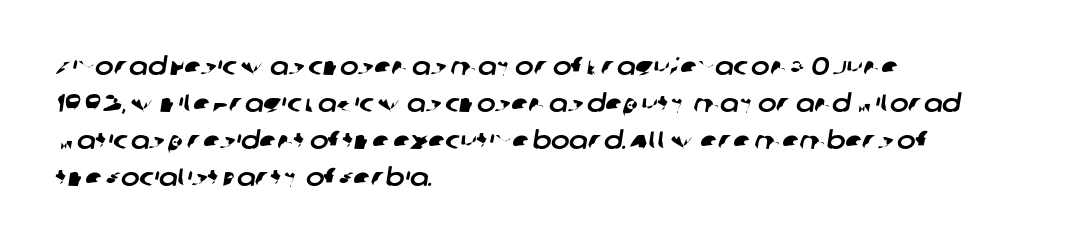
Q: Is the text underlined? A: No.
Q: How is the paragraph aligned? A: Left-aligned.
Q: Is the spacing between letters normal or unusually wide? A: Normal.
Q: Is the spacing between lines tight, normal or loose? A: Normal.
